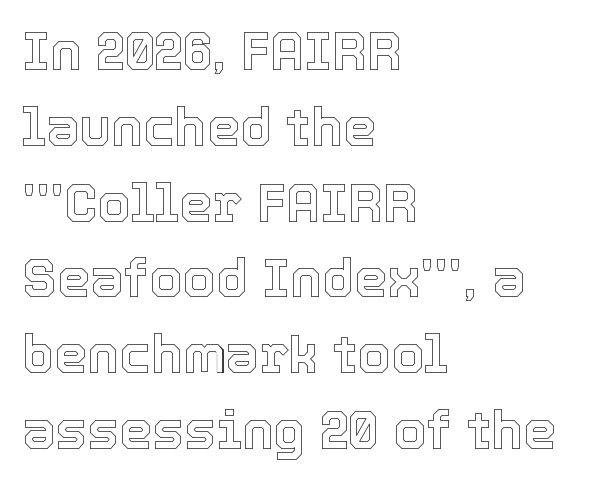
{"italic": "no", "width": "normal", "x_height": "medium", "monospaced": "no", "underline": "no", "align": "left", "line_spacing": "normal", "line_spacing_ratio": 1.43, "letter_spacing": "normal", "letter_spacing_em": 0.0, "glyph_px": 53}
